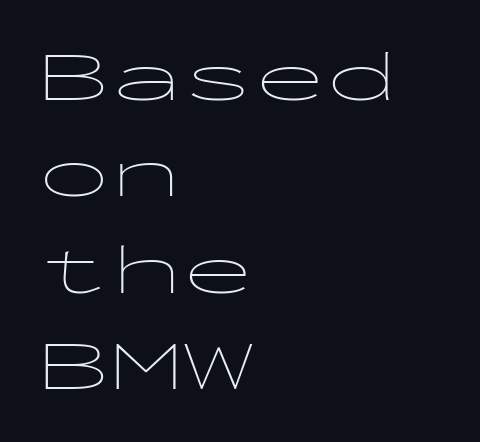
Q: Is the text bold? A: No.
Q: Is the text italic (slanted)? A: No, it is upright.
Q: Is the typeface a serif or a sans-serif typeface? A: Sans-serif.
Q: Is the text underlined? A: No.
Q: How is the paragraph aligned? A: Left-aligned.
Q: Is the spacing between letters normal or unusually wide? A: Normal.
Q: Is the spacing between lines tight, normal or loose? A: Normal.
Q: Width (condensed, normal, or wide)? A: Wide.
Q: Stroke contrast? A: Low.
Q: x-height? A: Medium.
Q: Monospaced? A: Yes.
